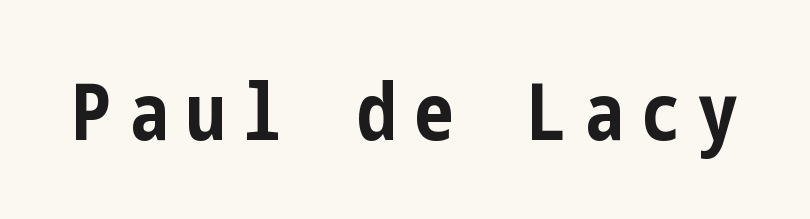
The image shows 79 px bold, condensed sans-serif type, upright; set unusually wide letter spacing (+0.22 em), not underlined; low stroke contrast and a medium x-height.
